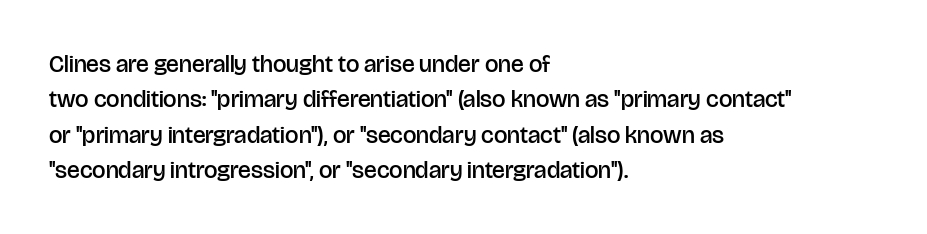
{"italic": "no", "bold": "semi", "underline": "no", "align": "left", "line_spacing": "normal", "line_spacing_ratio": 1.47, "letter_spacing": "normal", "letter_spacing_em": 0.0, "glyph_px": 24}
